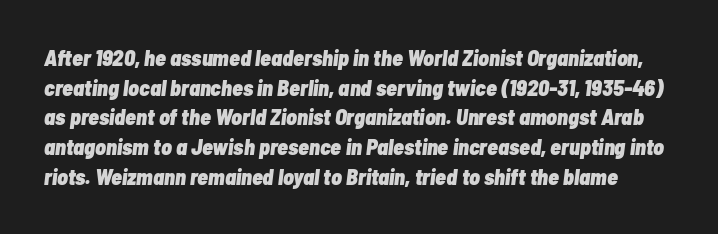
The image shows 22 px bold type, italic (leaning right); set normal line spacing (1.35x), normal letter spacing, not underlined.
